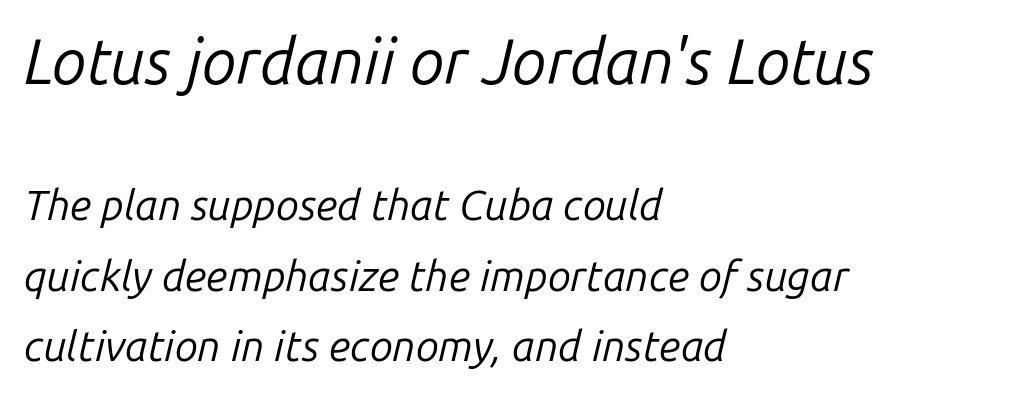
Q: Is the text bold? A: No.
Q: Is the text italic (slanted)? A: Yes, it leans right by about 14 degrees.
Q: Is the text underlined? A: No.
Q: How is the paragraph aligned? A: Left-aligned.
Q: Is the spacing between letters normal or unusually wide? A: Normal.
Q: Is the spacing between lines tight, normal or loose? A: Normal.
Q: Which block of text is set in a larger size, the first (top) or the second (bottom)? A: The first (top) one.
Q: Width (condensed, normal, or wide)? A: Normal.
Q: Stroke contrast? A: Low.
Q: x-height? A: Medium.
Q: Monospaced? A: No.
